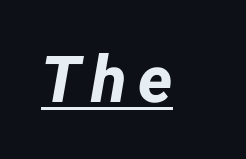
Q: Is the text bold? A: Yes.
Q: Is the typeface a serif or a sans-serif typeface? A: Sans-serif.
Q: Is the text underlined? A: Yes.
Q: Width (condensed, normal, or wide)? A: Normal.
Q: Stroke contrast? A: Low.
Q: x-height? A: Medium.
Q: Monospaced? A: No.
